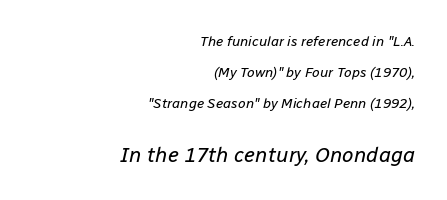
Q: Is the text bold? A: No.
Q: Is the text italic (slanted)? A: Yes, it leans right by about 12 degrees.
Q: Is the text underlined? A: No.
Q: How is the paragraph aligned? A: Right-aligned.
Q: Is the spacing between letters normal or unusually wide? A: Normal.
Q: Is the spacing between lines tight, normal or loose? A: Loose.
Q: Which block of text is set in a larger size, the first (top) or the second (bottom)? A: The second (bottom) one.
